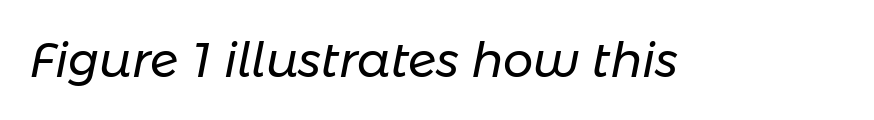
Q: Is the text bold? A: No.
Q: Is the text italic (slanted)? A: Yes, it leans right by about 11 degrees.
Q: Is the text underlined? A: No.
Q: Is the spacing between letters normal or unusually wide? A: Normal.
Q: Width (condensed, normal, or wide)? A: Normal.
Q: Stroke contrast? A: Low.
Q: x-height? A: Medium.
Q: Monospaced? A: No.
